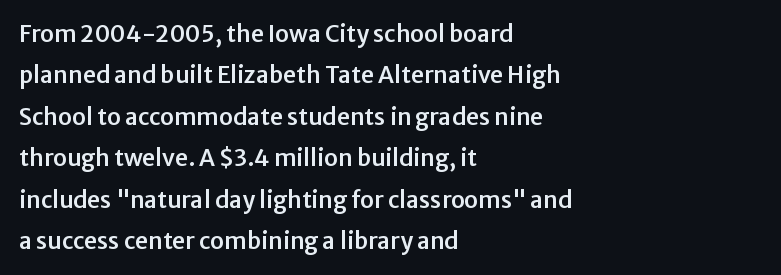
Q: Is the text italic (slanted)? A: No, it is upright.
Q: Is the text underlined? A: No.
Q: How is the paragraph aligned? A: Left-aligned.
Q: Is the spacing between letters normal or unusually wide? A: Normal.
